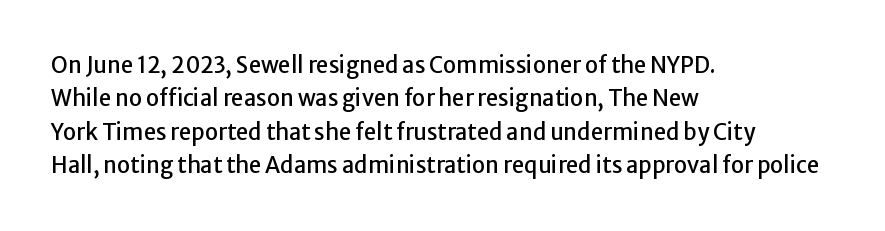
{"italic": "no", "underline": "no", "align": "left", "line_spacing": "normal", "line_spacing_ratio": 1.52, "letter_spacing": "normal", "letter_spacing_em": 0.0, "glyph_px": 22}
